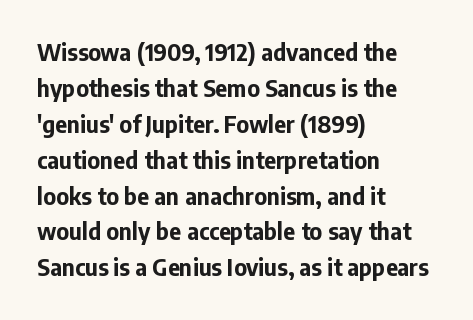
The image shows 23 px bold type, upright; set left-aligned, normal line spacing (1.56x), normal letter spacing, not underlined.
